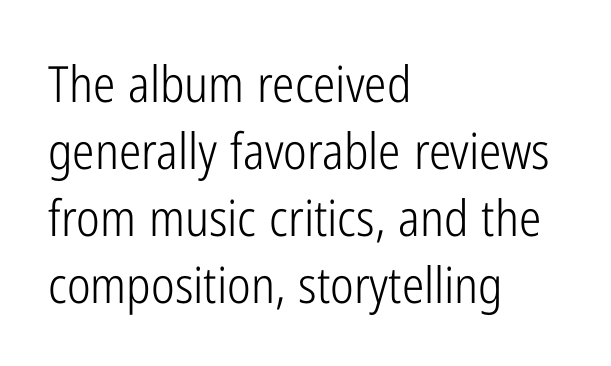
{"serif": "no", "italic": "no", "bold": "no", "weight": "light", "width": "condensed", "stroke_contrast": "low", "x_height": "medium", "monospaced": "no", "underline": "no", "align": "left", "line_spacing": "normal", "line_spacing_ratio": 1.34, "letter_spacing": "normal", "letter_spacing_em": 0.0, "glyph_px": 50}
